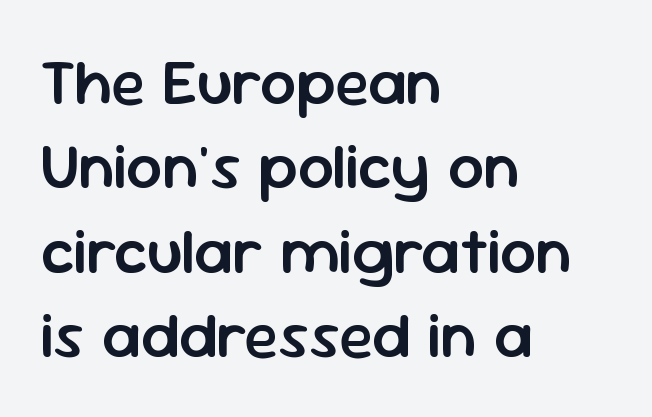
{"serif": "no", "italic": "no", "bold": "semi", "weight": "semibold", "width": "normal", "stroke_contrast": "low", "x_height": "medium", "monospaced": "no", "underline": "no", "align": "left", "line_spacing": "normal", "line_spacing_ratio": 1.32, "letter_spacing": "normal", "letter_spacing_em": 0.0, "glyph_px": 64}
